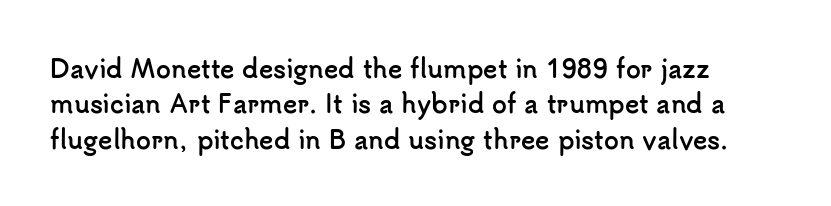
Q: Is the text bold? A: Yes.
Q: Is the text italic (slanted)? A: No, it is upright.
Q: Is the text underlined? A: No.
Q: Is the spacing between letters normal or unusually wide? A: Normal.
Q: Is the spacing between lines tight, normal or loose? A: Normal.
